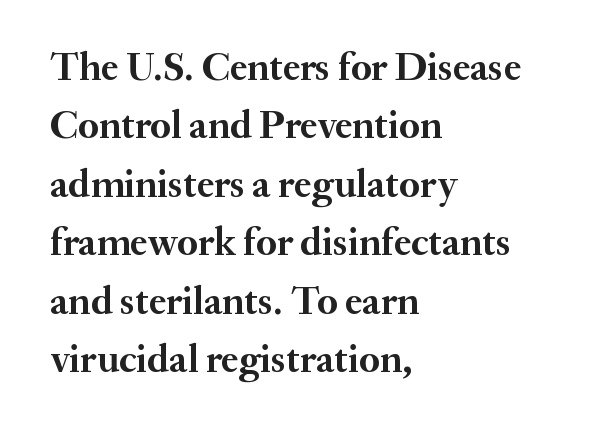
Q: Is the text bold? A: Yes.
Q: Is the text italic (slanted)? A: No, it is upright.
Q: Is the typeface a serif or a sans-serif typeface? A: Serif.
Q: Is the text underlined? A: No.
Q: How is the paragraph aligned? A: Left-aligned.
Q: Is the spacing between letters normal or unusually wide? A: Normal.
Q: Is the spacing between lines tight, normal or loose? A: Normal.
Q: Width (condensed, normal, or wide)? A: Normal.
Q: Stroke contrast? A: Medium.
Q: x-height? A: Small.
Q: Monospaced? A: No.
